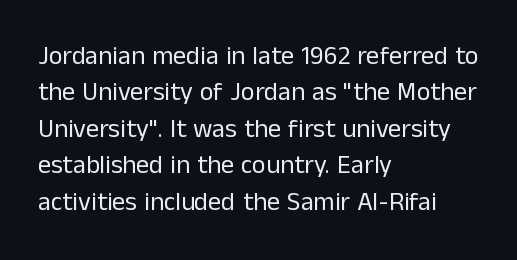
{"italic": "no", "bold": "no", "underline": "no", "align": "left", "line_spacing": "normal", "line_spacing_ratio": 1.4, "letter_spacing": "normal", "letter_spacing_em": 0.0, "glyph_px": 26}
